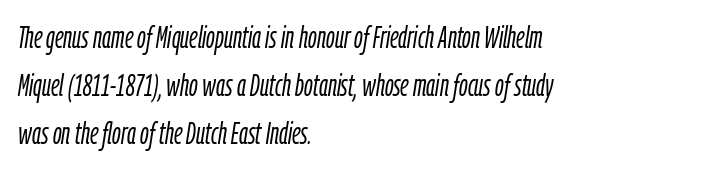
Q: Is the text bold? A: No.
Q: Is the text italic (slanted)? A: Yes, it leans right by about 9 degrees.
Q: Is the text underlined? A: No.
Q: How is the paragraph aligned? A: Left-aligned.
Q: Is the spacing between letters normal or unusually wide? A: Normal.
Q: Is the spacing between lines tight, normal or loose? A: Normal.
Q: Width (condensed, normal, or wide)? A: Condensed.
Q: Stroke contrast? A: Low.
Q: x-height? A: Medium.
Q: Monospaced? A: No.
